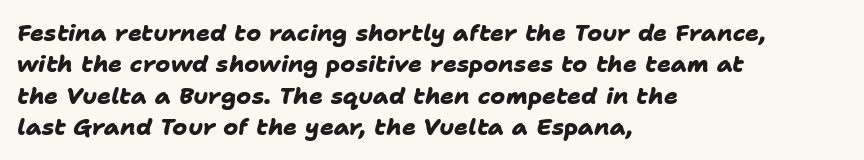
Observe the ordinary spacing: letters are neighbours, not strangers. Is the block centered? No — it sits flush against the left margin. Regular leading. Descender tails drop into unmarked territory. Heavy-handed strokes throughout: this text is bold.
